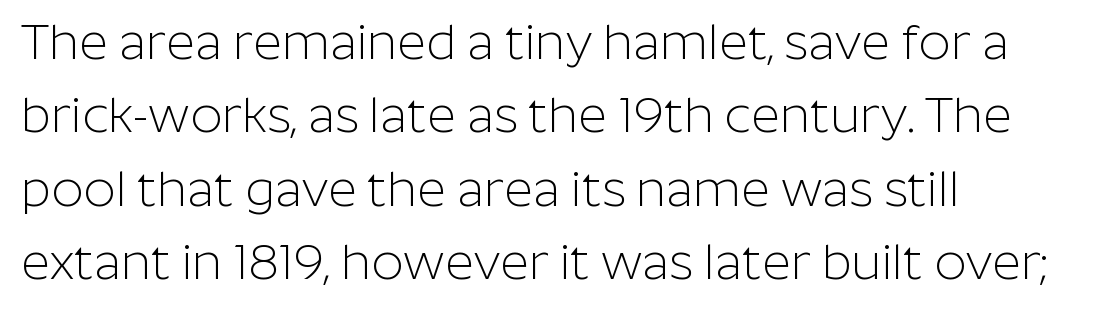
Q: Is the text bold? A: No.
Q: Is the text italic (slanted)? A: No, it is upright.
Q: Is the typeface a serif or a sans-serif typeface? A: Sans-serif.
Q: Is the text underlined? A: No.
Q: How is the paragraph aligned? A: Left-aligned.
Q: Is the spacing between letters normal or unusually wide? A: Normal.
Q: Is the spacing between lines tight, normal or loose? A: Normal.
Q: Width (condensed, normal, or wide)? A: Normal.
Q: Stroke contrast? A: Low.
Q: x-height? A: Medium.
Q: Monospaced? A: No.
